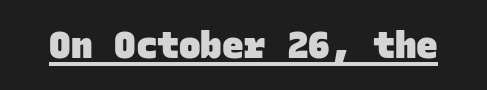
The image shows 36 px heavy sans-serif type, monospaced; set normal letter spacing, underlined; low stroke contrast and a large x-height.
